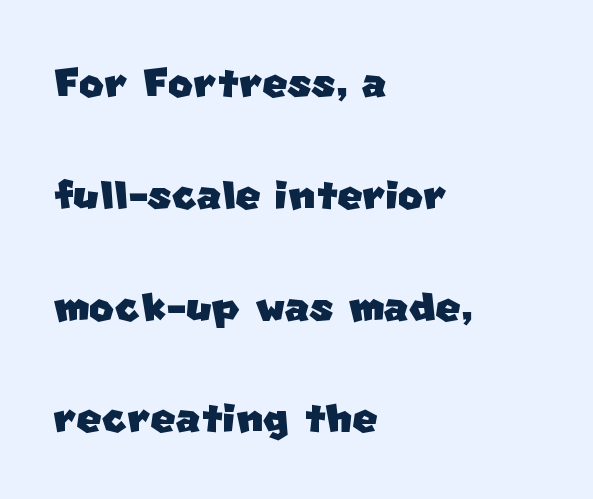
The characters display no serif detailing; their extremities are plain. The letters advance in unequal steps, a hallmark of proportional type. This sample uses plain, unmodified letter spacing. Vertically, the passage feels expansive, rows floating well apart. The paragraph shown leans on its left margin. The string is rendered with underlining switched off.
